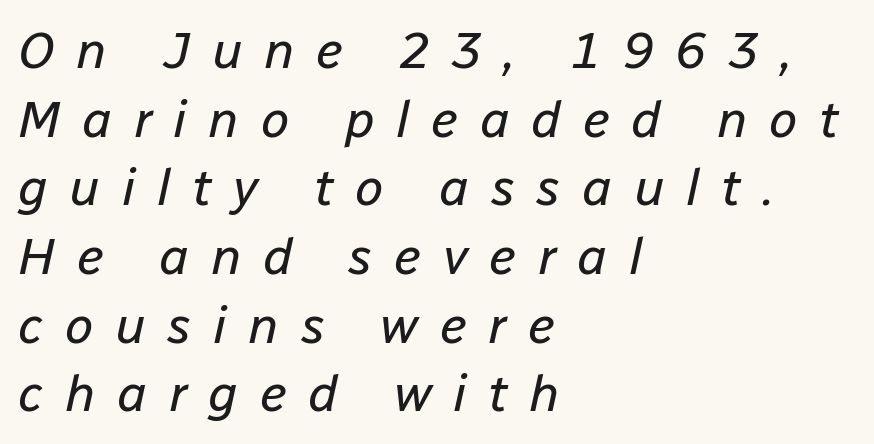
The paragraph has a hard left edge and a soft right edge. The rendering uses natural spacing where letterforms have individual widths. A normal amount of white space separates one row of letters from the next. No word sits above an underline.
